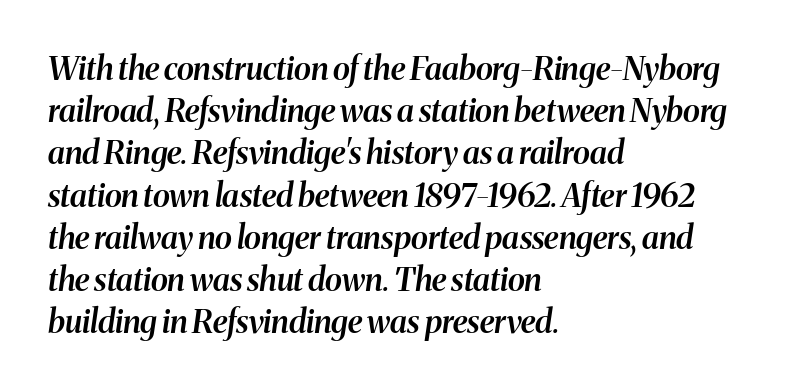
Q: Is the text bold? A: Semi-bold.
Q: Is the text italic (slanted)? A: Yes, it leans right by about 8 degrees.
Q: Is the text underlined? A: No.
Q: How is the paragraph aligned? A: Left-aligned.
Q: Is the spacing between letters normal or unusually wide? A: Normal.
Q: Is the spacing between lines tight, normal or loose? A: Normal.
Q: Width (condensed, normal, or wide)? A: Normal.
Q: Stroke contrast? A: Medium.
Q: x-height? A: Medium.
Q: Monospaced? A: No.
